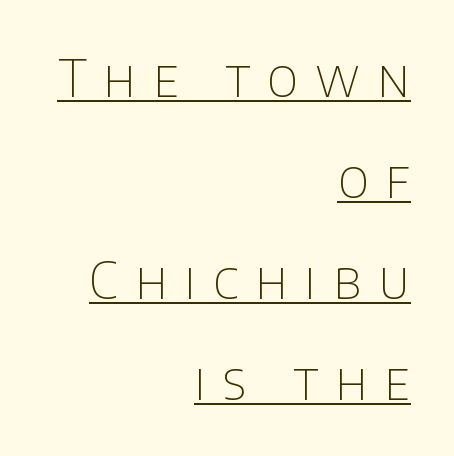
Q: Is the text bold? A: No.
Q: Is the text italic (slanted)? A: No, it is upright.
Q: Is the typeface a serif or a sans-serif typeface? A: Sans-serif.
Q: Is the text underlined? A: Yes.
Q: How is the paragraph aligned? A: Right-aligned.
Q: Is the spacing between letters normal or unusually wide? A: Unusually wide.
Q: Is the spacing between lines tight, normal or loose? A: Loose.
Q: Width (condensed, normal, or wide)? A: Normal.
Q: Stroke contrast? A: Low.
Q: x-height? A: Large.
Q: Monospaced? A: No.
